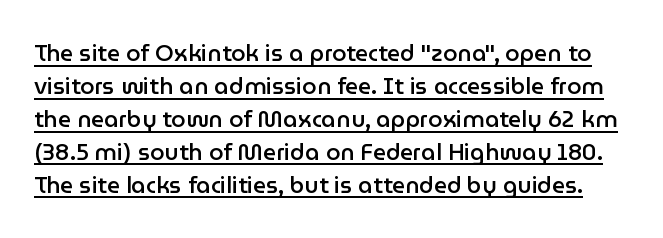
Vertical strokes here are truly vertical. The words here are underlined. On the weight axis this lands at semibold, roughly 600. The letterforms sit shoulder to shoulder at normal distance. These lines sit exactly where default settings would place them.
